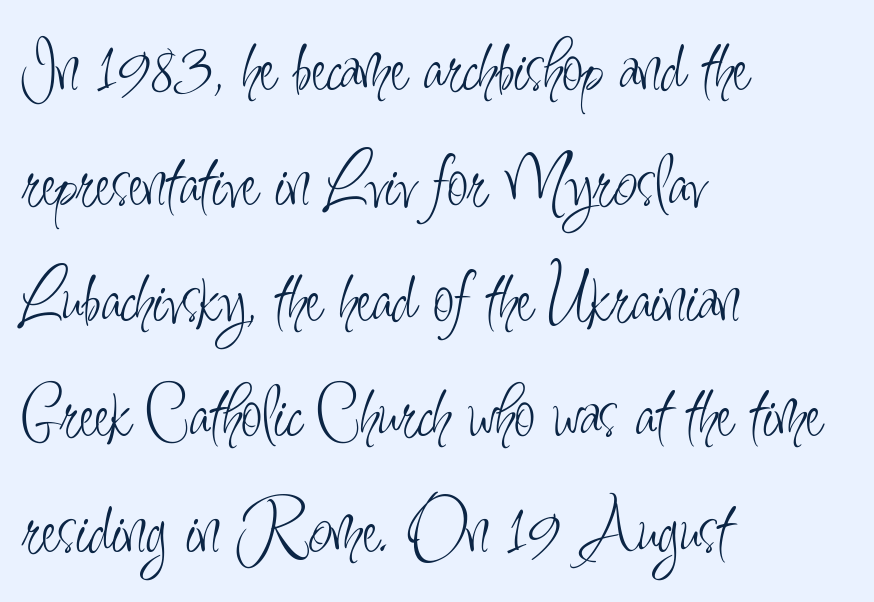
Q: Is the text bold? A: No.
Q: Is the typeface a serif or a sans-serif typeface? A: Sans-serif.
Q: Is the text underlined? A: No.
Q: How is the paragraph aligned? A: Left-aligned.
Q: Is the spacing between letters normal or unusually wide? A: Normal.
Q: Is the spacing between lines tight, normal or loose? A: Normal.
Q: Width (condensed, normal, or wide)? A: Condensed.
Q: Stroke contrast? A: Low.
Q: x-height? A: Small.
Q: Monospaced? A: No.
